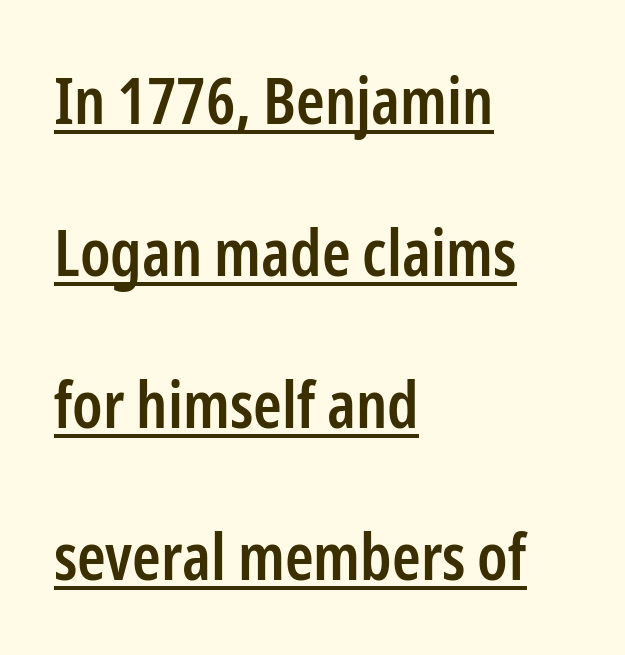
A bit beefed up — I'd call it semibold rather than bold. Vertical strokes here are truly vertical. Here the designer chose a conventional face with non-uniform glyph widths. Type style note: lacks serifs.
